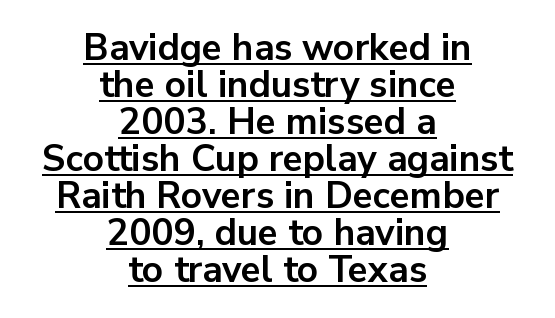
The image shows 37 px bold sans-serif type, upright; set centered, tight line spacing (1.0x), normal letter spacing, underlined; low stroke contrast and a medium x-height.
